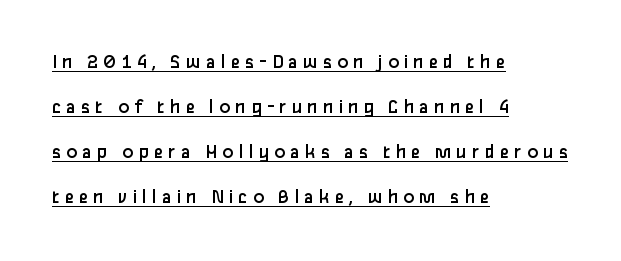
The image shows 21 px text type, upright; set left-aligned, loose line spacing (2.14x), unusually wide letter spacing (+0.24 em), underlined.
